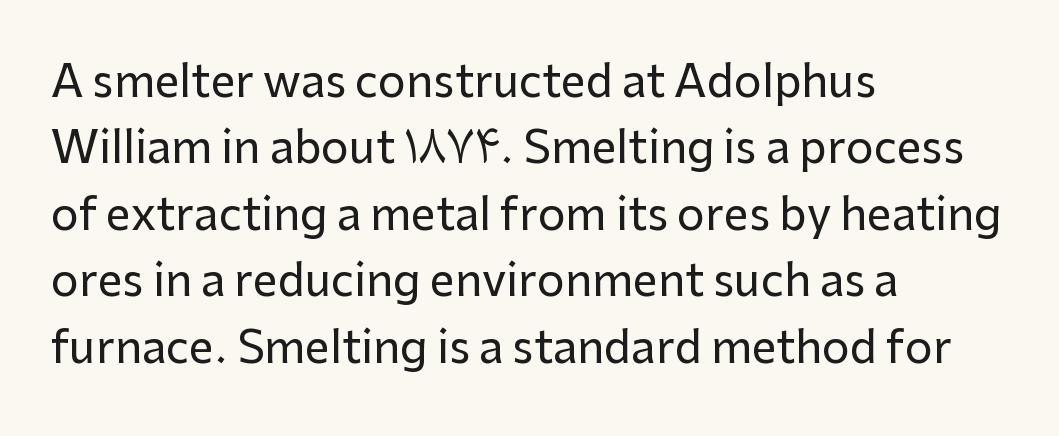
Bare-footed words on every line. Note the varied advance widths — an 'i' is clearly narrower than an 'm'. This is sans-serif lettering, the kind often seen on screens and signage. The rendering keeps characters at their native spacing.
